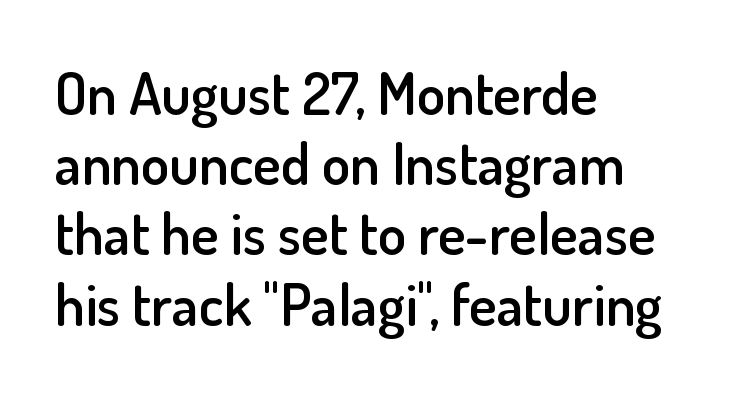
{"serif": "no", "italic": "no", "bold": "semi", "weight": "semibold", "width": "normal", "stroke_contrast": "low", "x_height": "small", "monospaced": "no", "underline": "no", "align": "left", "line_spacing_ratio": 1.21, "letter_spacing": "normal", "letter_spacing_em": 0.0, "glyph_px": 58}
